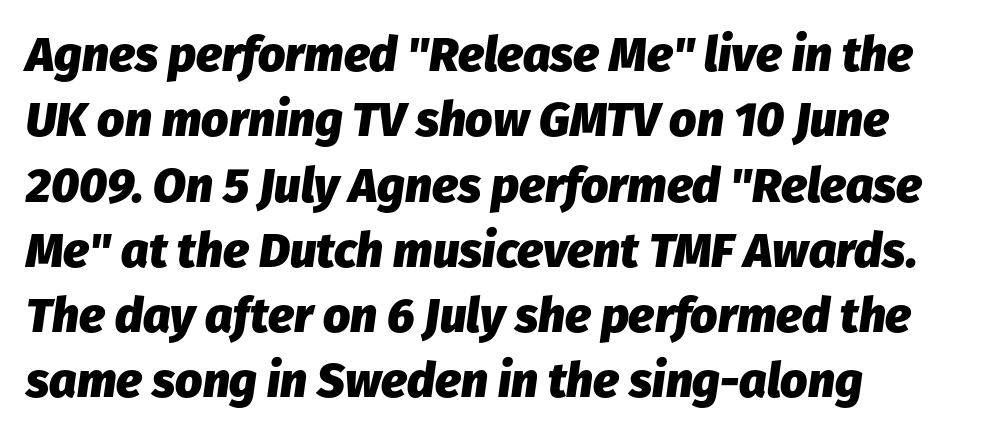
{"italic": "yes", "lean": "right", "slant_degrees": 8, "bold": "yes", "weight": "heavy", "width": "normal", "stroke_contrast": "low", "x_height": "medium", "monospaced": "no", "underline": "no", "align": "left", "line_spacing": "normal", "line_spacing_ratio": 1.36, "letter_spacing": "normal", "letter_spacing_em": 0.0, "glyph_px": 48}
